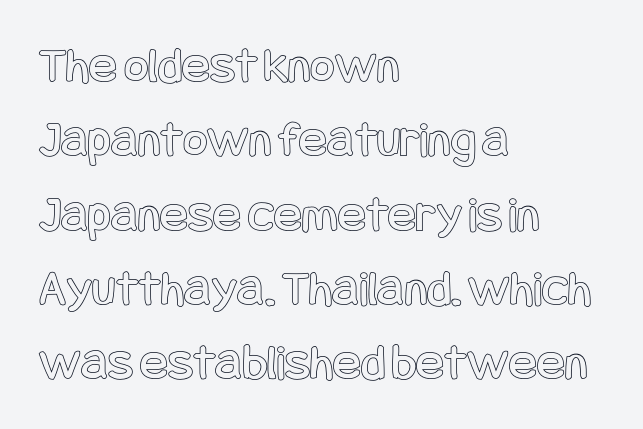
Q: Is the text italic (slanted)? A: No, it is upright.
Q: Is the text underlined? A: No.
Q: How is the paragraph aligned? A: Left-aligned.
Q: Is the spacing between letters normal or unusually wide? A: Normal.
Q: Is the spacing between lines tight, normal or loose? A: Normal.
Q: Width (condensed, normal, or wide)? A: Condensed.
Q: x-height? A: Large.
